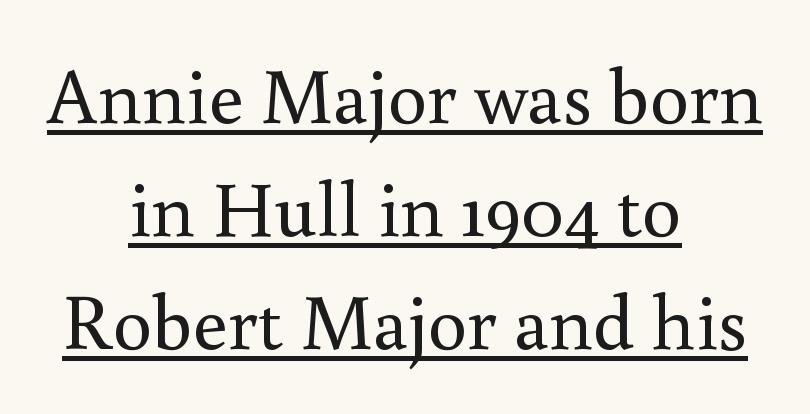
The image shows 78 px regular-weight serif type, upright; set centered, normal line spacing (1.45x), normal letter spacing, underlined; medium stroke contrast and a small x-height.
